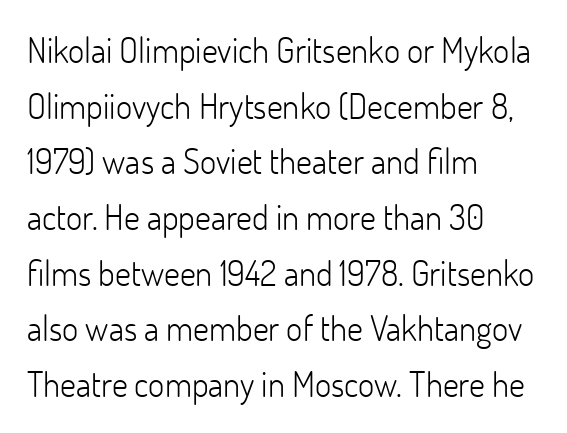
The image shows 35 px light sans-serif type, upright; set left-aligned, normal line spacing (1.59x), normal letter spacing, not underlined; low stroke contrast and a small x-height.
